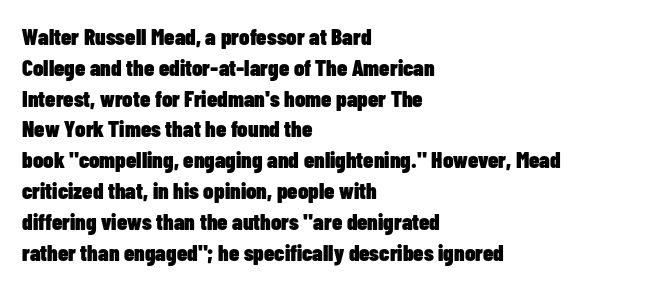
The image shows 23 px bold type, upright; set left-aligned, normal line spacing (1.34x), normal letter spacing, not underlined.
